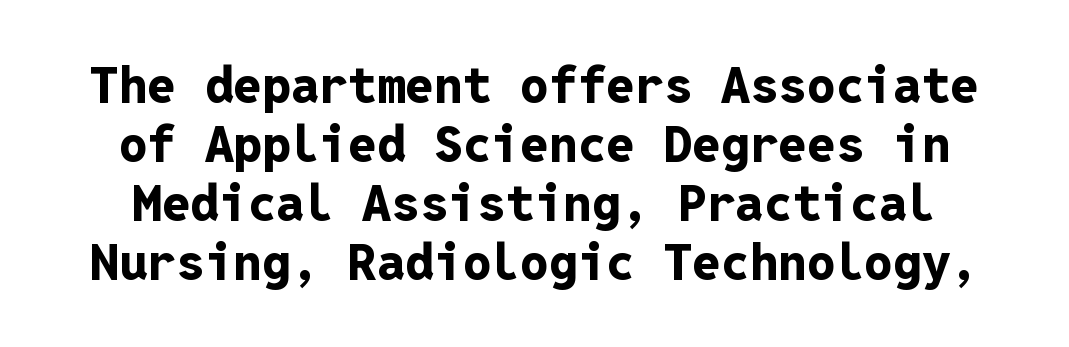
Note the uniform advance width — an 'i' takes as much space as an 'm'. The glyphs are unaccompanied by any horizontal stroke below them. You can tell it's not italic because the verticals are truly vertical. Does extra space separate the letters? No, they use regular spacing. The typesetting leans heavy: a genuine bold.
